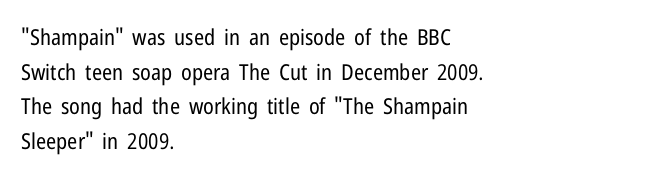
The image shows 22 px text type, upright; set left-aligned, normal line spacing (1.57x), normal letter spacing, not underlined.
